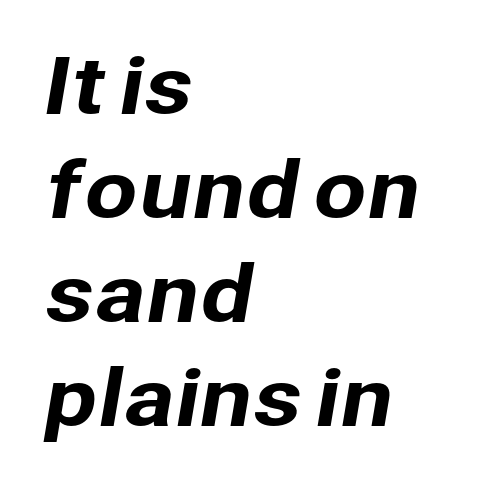
Q: Is the typeface a serif or a sans-serif typeface? A: Sans-serif.
Q: Is the text underlined? A: No.
Q: How is the paragraph aligned? A: Left-aligned.
Q: Is the spacing between letters normal or unusually wide? A: Normal.
Q: Is the spacing between lines tight, normal or loose? A: Normal.
Q: Width (condensed, normal, or wide)? A: Normal.
Q: Stroke contrast? A: Low.
Q: x-height? A: Medium.
Q: Monospaced? A: No.
